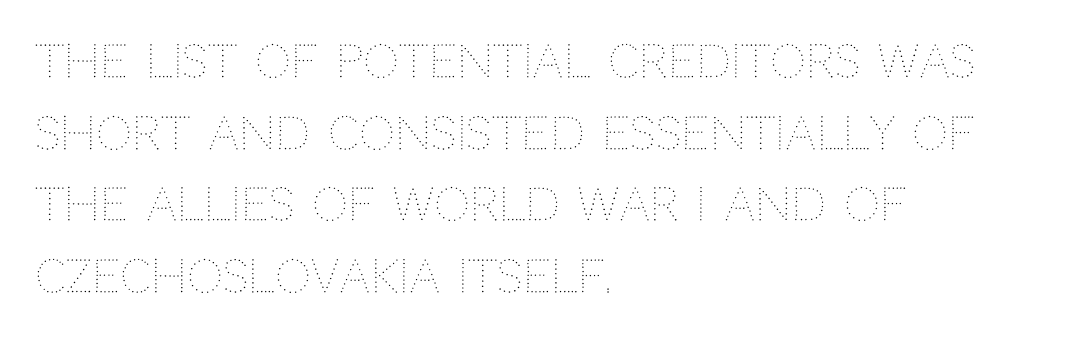
The image shows 45 px thin type, upright; set left-aligned, normal line spacing (1.59x), normal letter spacing, not underlined; medium stroke contrast and a large x-height.
